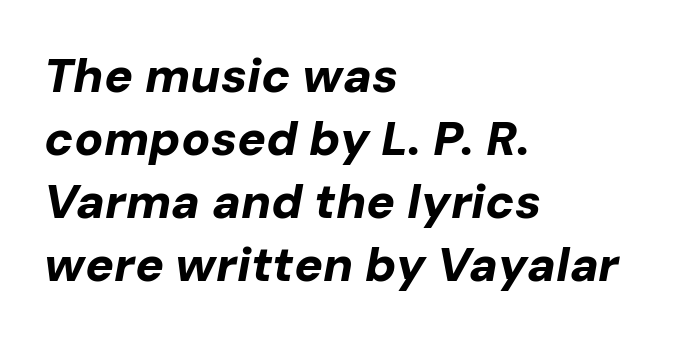
Q: Is the text bold? A: Yes.
Q: Is the text italic (slanted)? A: Yes, it leans right by about 10 degrees.
Q: Is the text underlined? A: No.
Q: How is the paragraph aligned? A: Left-aligned.
Q: Is the spacing between letters normal or unusually wide? A: Normal.
Q: Is the spacing between lines tight, normal or loose? A: Normal.
Q: Width (condensed, normal, or wide)? A: Normal.
Q: Stroke contrast? A: Low.
Q: x-height? A: Medium.
Q: Monospaced? A: No.
